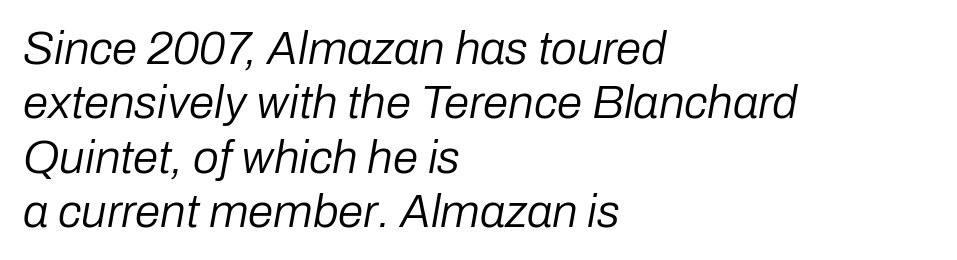
The strokes carry an ordinary text weight at most. The face used here is proportionally spaced, like ordinary book or web type. The gap between lines stays unmarked. There's an unmistakable incline to the writing here.
